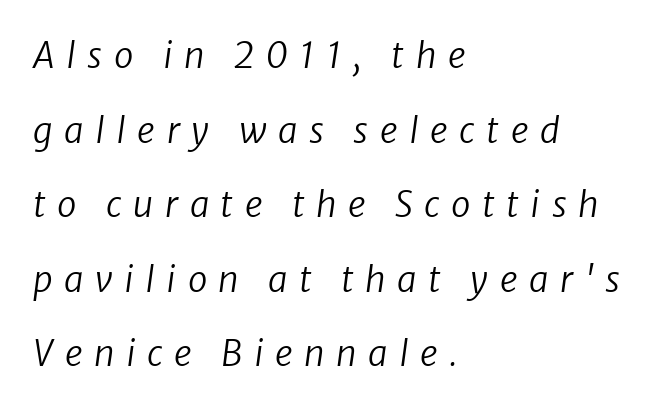
{"italic": "yes", "lean": "right", "slant_degrees": 8, "bold": "no", "weight": "regular", "width": "normal", "stroke_contrast": "low", "x_height": "medium", "monospaced": "no", "underline": "no", "align": "left", "line_spacing": "loose", "line_spacing_ratio": 2.13, "letter_spacing": "wide", "letter_spacing_em": 0.33, "glyph_px": 35}
